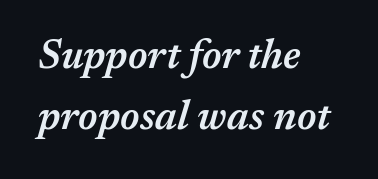
The image shows 40 px semibold type, italic (leaning right); set left-aligned, normal line spacing (1.53x), normal letter spacing, not underlined; medium stroke contrast and a medium x-height.
